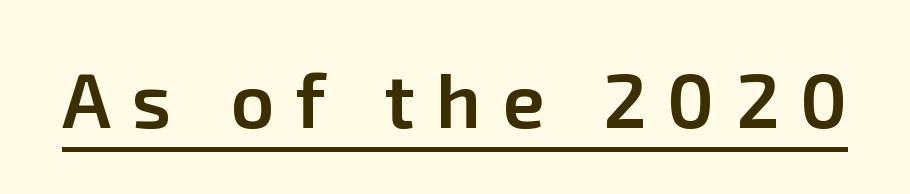
The image shows 77 px semibold sans-serif type, upright; set unusually wide letter spacing (+0.27 em), underlined; low stroke contrast and a medium x-height.
